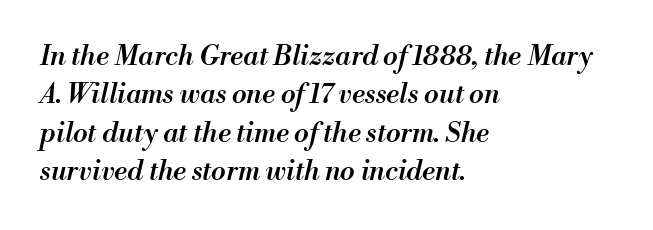
The image shows 27 px text type, italic (leaning right); set left-aligned, normal line spacing (1.42x), normal letter spacing, not underlined.
